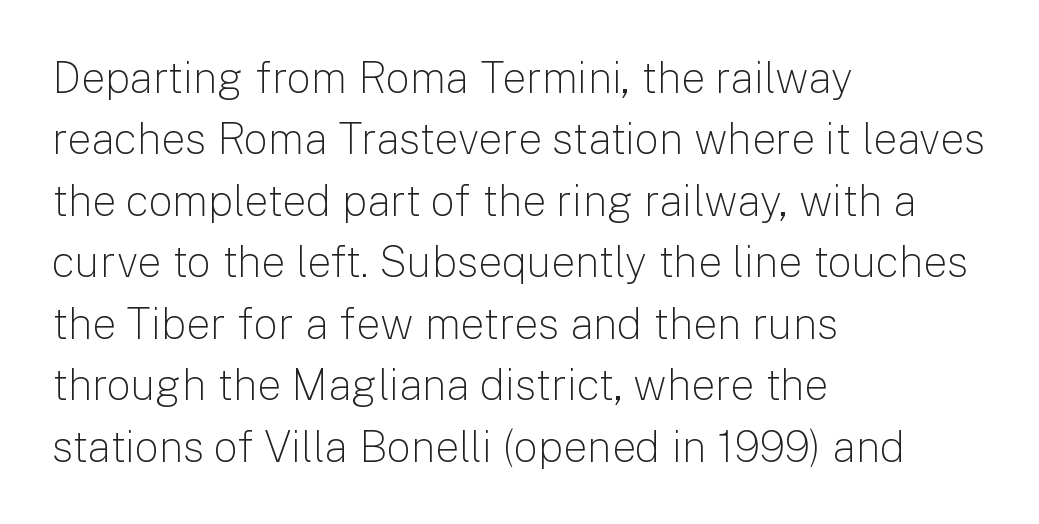
Q: Is the text bold? A: No.
Q: Is the text italic (slanted)? A: No, it is upright.
Q: Is the typeface a serif or a sans-serif typeface? A: Sans-serif.
Q: Is the text underlined? A: No.
Q: How is the paragraph aligned? A: Left-aligned.
Q: Is the spacing between letters normal or unusually wide? A: Normal.
Q: Is the spacing between lines tight, normal or loose? A: Normal.
Q: Width (condensed, normal, or wide)? A: Normal.
Q: Stroke contrast? A: Low.
Q: x-height? A: Medium.
Q: Monospaced? A: No.
